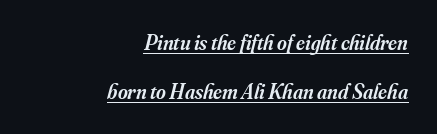
Q: Is the text bold? A: Semi-bold.
Q: Is the text italic (slanted)? A: Yes, it leans right by about 16 degrees.
Q: Is the text underlined? A: Yes.
Q: How is the paragraph aligned? A: Right-aligned.
Q: Is the spacing between letters normal or unusually wide? A: Normal.
Q: Is the spacing between lines tight, normal or loose? A: Loose.
